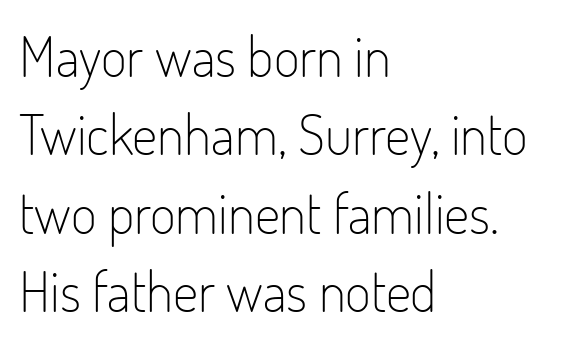
Q: Is the text bold? A: No.
Q: Is the text italic (slanted)? A: No, it is upright.
Q: Is the typeface a serif or a sans-serif typeface? A: Sans-serif.
Q: Is the text underlined? A: No.
Q: How is the paragraph aligned? A: Left-aligned.
Q: Is the spacing between letters normal or unusually wide? A: Normal.
Q: Is the spacing between lines tight, normal or loose? A: Normal.
Q: Width (condensed, normal, or wide)? A: Condensed.
Q: Stroke contrast? A: Low.
Q: x-height? A: Small.
Q: Monospaced? A: No.
